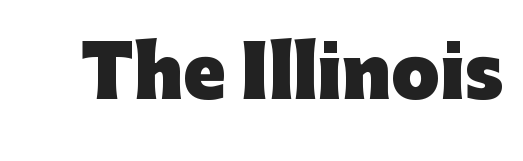
Q: Is the text bold? A: Yes.
Q: Is the text italic (slanted)? A: No, it is upright.
Q: Is the typeface a serif or a sans-serif typeface? A: Sans-serif.
Q: Is the text underlined? A: No.
Q: Is the spacing between letters normal or unusually wide? A: Normal.
Q: Width (condensed, normal, or wide)? A: Normal.
Q: Stroke contrast? A: Low.
Q: x-height? A: Medium.
Q: Monospaced? A: No.
